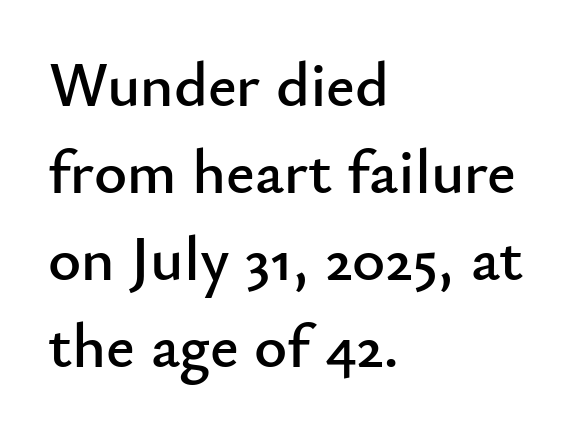
Does the copy run flush right? No — it runs flush left. Looks like regular typesetting: each glyph gets only the width it needs. Anything drawn beneath the words? Only blank space. Tracking here is standard; glyphs follow each other at the usual distance.
